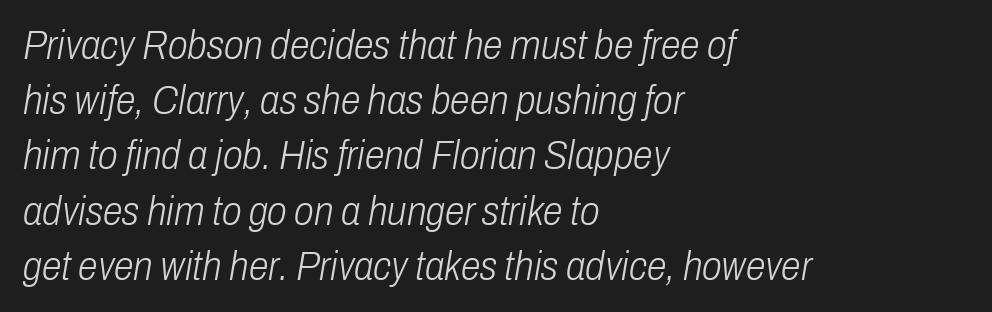
{"italic": "yes", "lean": "right", "slant_degrees": 10, "bold": "no", "weight": "light", "width": "condensed", "stroke_contrast": "low", "x_height": "medium", "monospaced": "no", "underline": "no", "align": "left", "line_spacing": "normal", "line_spacing_ratio": 1.38, "letter_spacing": "normal", "letter_spacing_em": 0.0, "glyph_px": 40}
